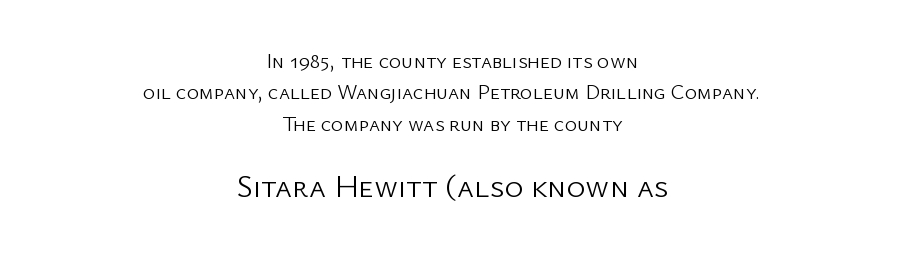
Q: Is the text bold? A: No.
Q: Is the text italic (slanted)? A: No, it is upright.
Q: Is the typeface a serif or a sans-serif typeface? A: Sans-serif.
Q: Is the text underlined? A: No.
Q: How is the paragraph aligned? A: Centered.
Q: Is the spacing between letters normal or unusually wide? A: Normal.
Q: Is the spacing between lines tight, normal or loose? A: Normal.
Q: Which block of text is set in a larger size, the first (top) or the second (bottom)? A: The second (bottom) one.
Q: Width (condensed, normal, or wide)? A: Normal.
Q: Stroke contrast? A: Low.
Q: x-height? A: Medium.
Q: Monospaced? A: No.
